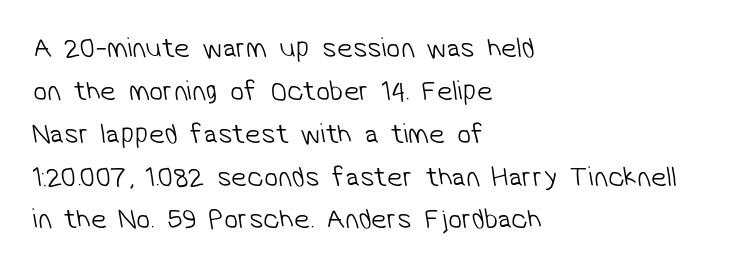
Q: Is the text bold? A: No.
Q: Is the typeface a serif or a sans-serif typeface? A: Sans-serif.
Q: Is the text underlined? A: No.
Q: How is the paragraph aligned? A: Left-aligned.
Q: Is the spacing between letters normal or unusually wide? A: Normal.
Q: Is the spacing between lines tight, normal or loose? A: Normal.
Q: Width (condensed, normal, or wide)? A: Normal.
Q: Stroke contrast? A: Low.
Q: x-height? A: Medium.
Q: Monospaced? A: No.
